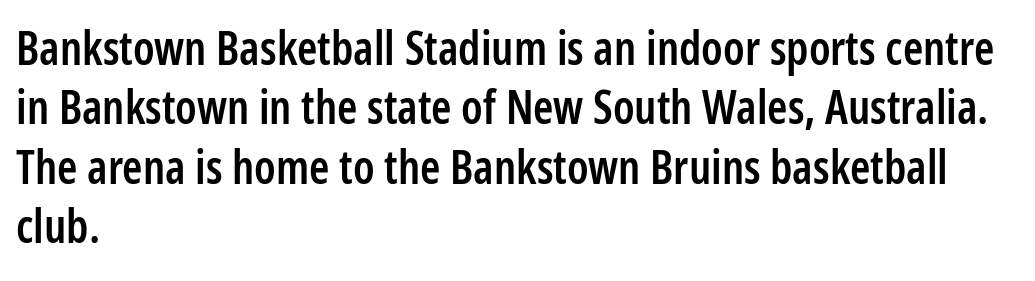
{"serif": "no", "italic": "no", "bold": "semi", "weight": "semibold", "width": "condensed", "stroke_contrast": "low", "x_height": "medium", "monospaced": "no", "underline": "no", "align": "left", "line_spacing": "normal", "line_spacing_ratio": 1.29, "letter_spacing": "normal", "letter_spacing_em": 0.0, "glyph_px": 46}
